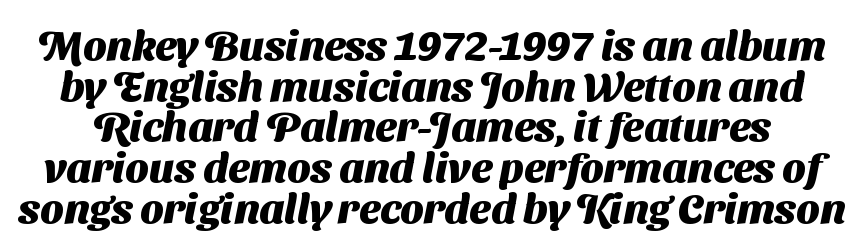
Q: Is the text bold? A: Yes.
Q: Is the typeface a serif or a sans-serif typeface? A: Sans-serif.
Q: Is the text underlined? A: No.
Q: Is the spacing between letters normal or unusually wide? A: Normal.
Q: Is the spacing between lines tight, normal or loose? A: Tight.
Q: Width (condensed, normal, or wide)? A: Normal.
Q: Stroke contrast? A: Medium.
Q: x-height? A: Medium.
Q: Monospaced? A: No.
